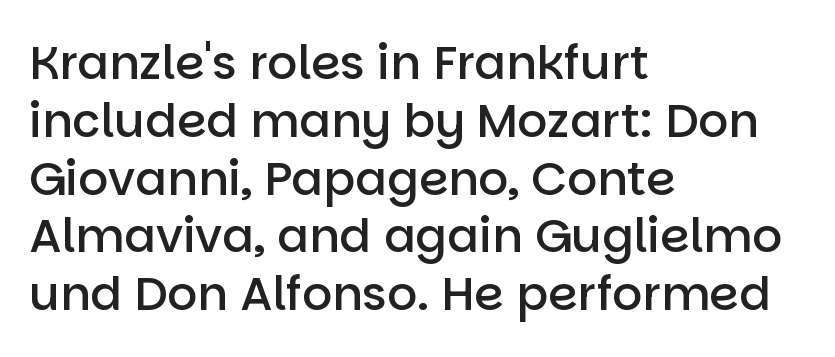
Q: Is the text bold? A: Semi-bold.
Q: Is the text italic (slanted)? A: No, it is upright.
Q: Is the typeface a serif or a sans-serif typeface? A: Sans-serif.
Q: Is the text underlined? A: No.
Q: How is the paragraph aligned? A: Left-aligned.
Q: Is the spacing between letters normal or unusually wide? A: Normal.
Q: Width (condensed, normal, or wide)? A: Normal.
Q: Stroke contrast? A: Low.
Q: x-height? A: Large.
Q: Monospaced? A: No.
